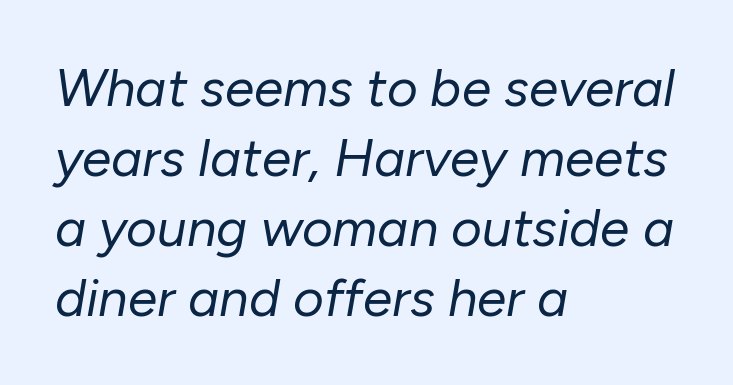
{"italic": "yes", "lean": "right", "slant_degrees": 10, "bold": "no", "weight": "regular", "width": "normal", "stroke_contrast": "low", "x_height": "medium", "monospaced": "no", "underline": "no", "align": "left", "line_spacing": "normal", "line_spacing_ratio": 1.32, "letter_spacing": "normal", "letter_spacing_em": 0.0, "glyph_px": 53}
